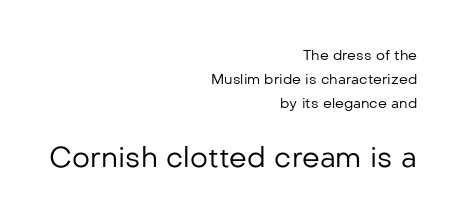
The passage shown is typed in a proportional face where columns would drift. The line texture is even and compact thanks to regular tracking. Weight: in the light-to-regular range. Type style note: lacks serifs.
